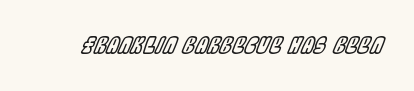
The text carries the slant typical of an italic or oblique font. There is no visible air inserted between adjacent glyphs. Descender tails drop into unmarked territory.
